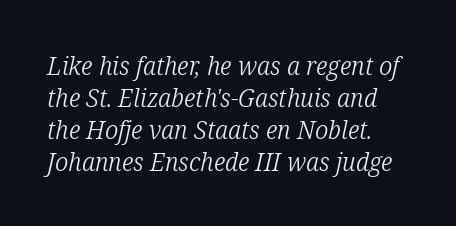
Layout note: lines flush left. The weight tops out at a normal text grade. Words appear dense and cohesive because spacing is normal. Is the type slanted? Yes — the strokes lean at a clear angle.
